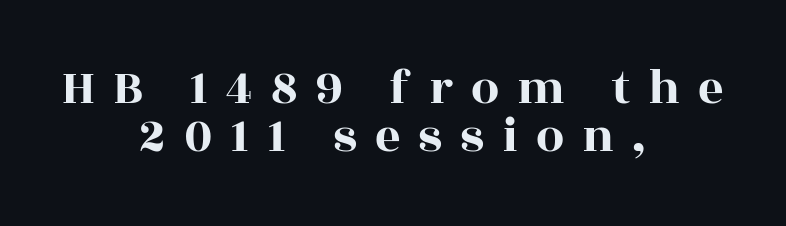
The image shows 50 px wide serif type, upright; set centered, tight line spacing (0.96x), unusually wide letter spacing (+0.36 em), not underlined; a large x-height.
